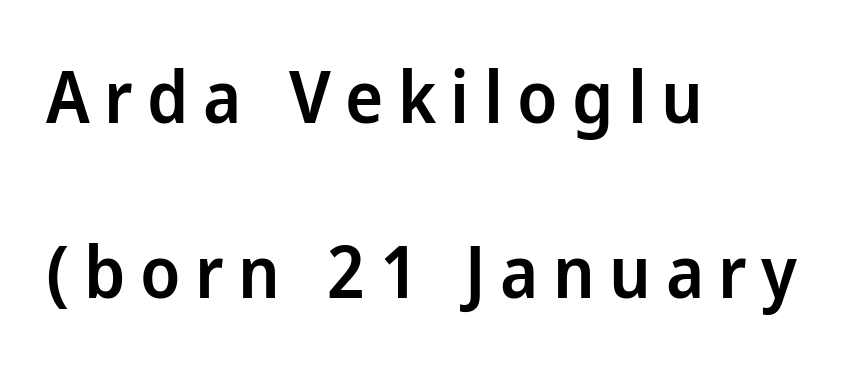
In terms of leading, this rendering errs on the spacious side. The rendering uses natural spacing where letterforms have individual widths. The lettering stays uniformly vertical, giving the passage a roman look. Any mark beneath the type? The region is blank. Caption: expanded tracking, letters set apart.
